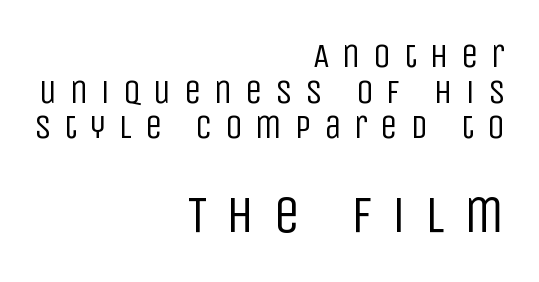
Q: Is the text bold? A: No.
Q: Is the text italic (slanted)? A: No, it is upright.
Q: Is the typeface a serif or a sans-serif typeface? A: Sans-serif.
Q: Is the text underlined? A: No.
Q: How is the paragraph aligned? A: Right-aligned.
Q: Is the spacing between letters normal or unusually wide? A: Unusually wide.
Q: Is the spacing between lines tight, normal or loose? A: Tight.
Q: Which block of text is set in a larger size, the first (top) or the second (bottom)? A: The second (bottom) one.
Q: Width (condensed, normal, or wide)? A: Condensed.
Q: Stroke contrast? A: Low.
Q: x-height? A: Large.
Q: Monospaced? A: No.
